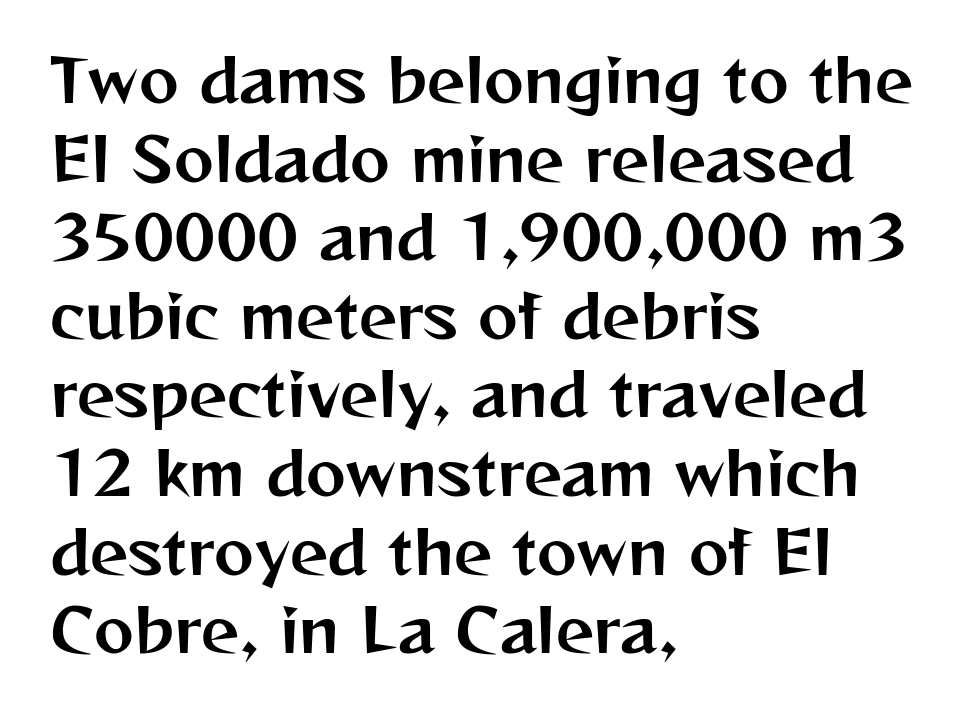
The face used here is proportionally spaced, like ordinary book or web type. The leading is moderate, giving the passage an even texture. Unlike italic type, these characters show no tilt at all. No feet cap the strokes, marking this as sans-serif type. One-word summary of the alignment: left.
